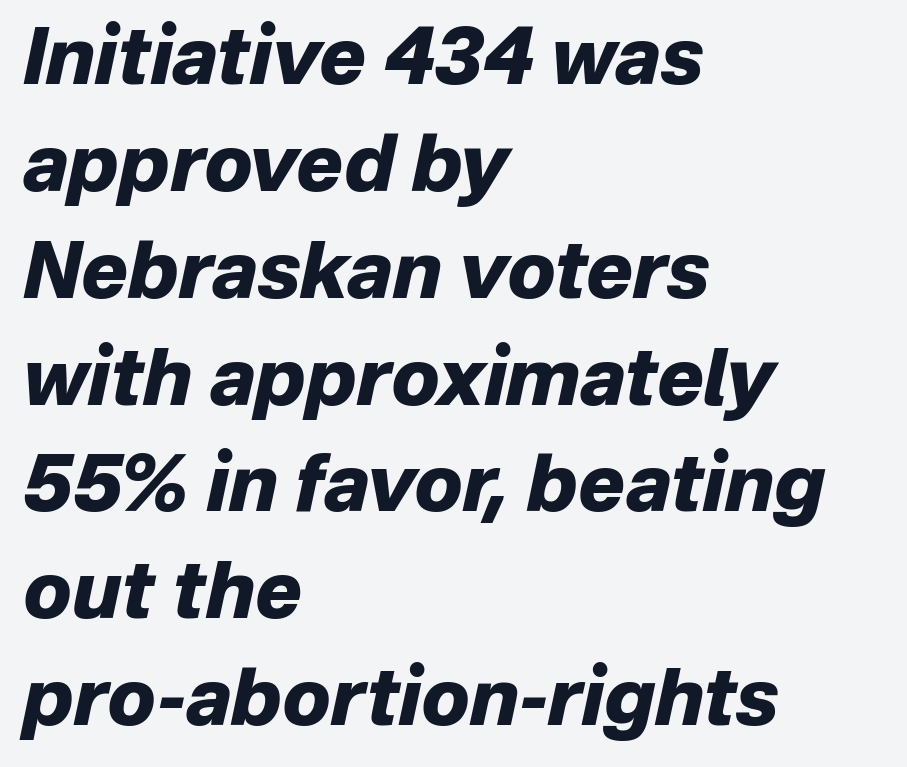
Q: Is the text bold? A: Yes.
Q: Is the text italic (slanted)? A: Yes, it leans right by about 12 degrees.
Q: Is the text underlined? A: No.
Q: How is the paragraph aligned? A: Left-aligned.
Q: Is the spacing between letters normal or unusually wide? A: Normal.
Q: Is the spacing between lines tight, normal or loose? A: Normal.
Q: Width (condensed, normal, or wide)? A: Normal.
Q: Stroke contrast? A: Low.
Q: x-height? A: Medium.
Q: Monospaced? A: No.
